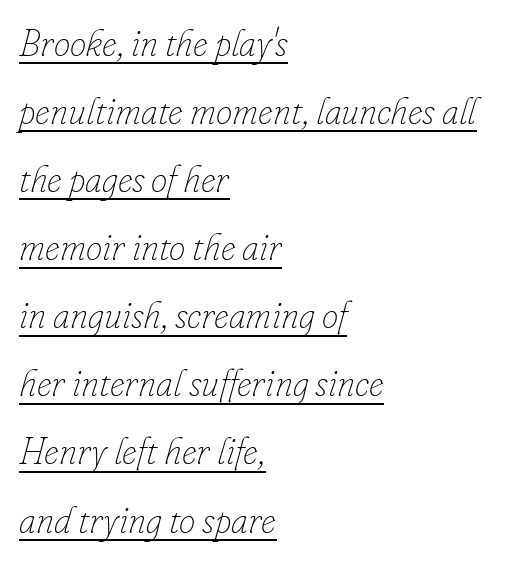
{"italic": "yes", "lean": "right", "slant_degrees": 16, "bold": "no", "weight": "thin", "width": "normal", "stroke_contrast": "low", "x_height": "small", "monospaced": "no", "underline": "yes", "align": "left", "line_spacing_ratio": 1.84, "letter_spacing": "normal", "letter_spacing_em": 0.0, "glyph_px": 37}
